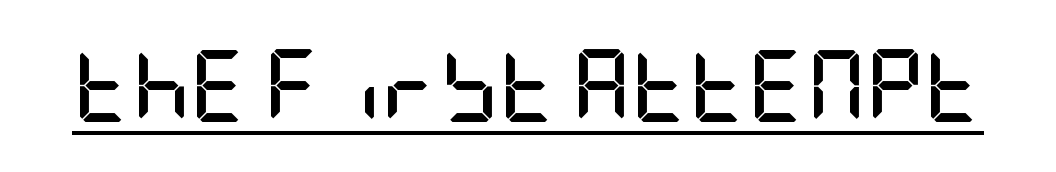
The image shows 72 px semibold, condensed sans-serif type, upright; set normal letter spacing, underlined; low stroke contrast and a large x-height.
